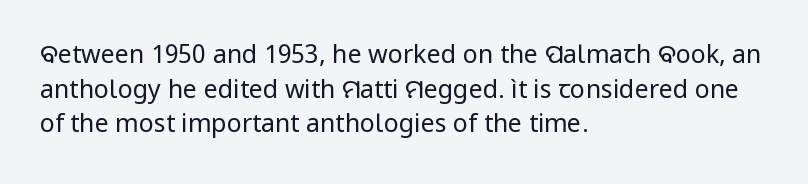
The letters stand straight up with perfectly vertical stems. The typesetter chose a ragged-right arrangement here. What's the leading like? Ordinary, nothing unusual. Nothing unusual about the tracking: characters are spaced as the font intends. Is the stroke heavy? The answer is a plain regular-or-lighter.
